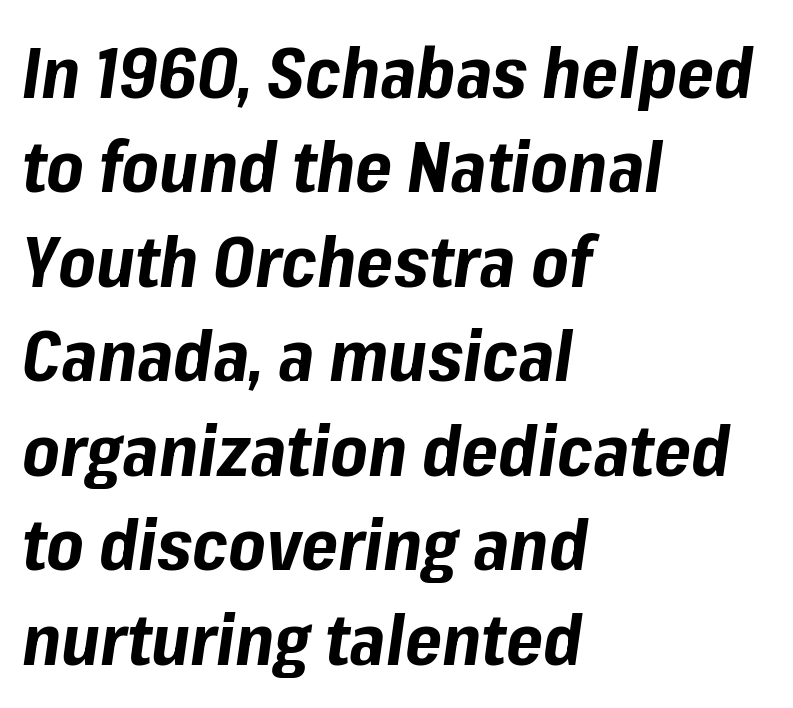
The image shows 71 px bold type, italic (leaning right); set left-aligned, normal line spacing (1.33x), normal letter spacing, not underlined; low stroke contrast and a medium x-height.
